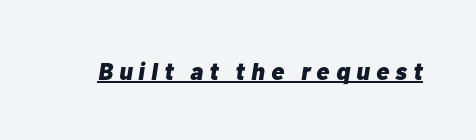
The lettering tilts uniformly, giving the passage an italic look. The letters are bold, with thick, heavy strokes. In terms of letterspacing, this is a distinctly airy, spread setting. This is underlined copy, the kind a proofreader might mark for attention.
